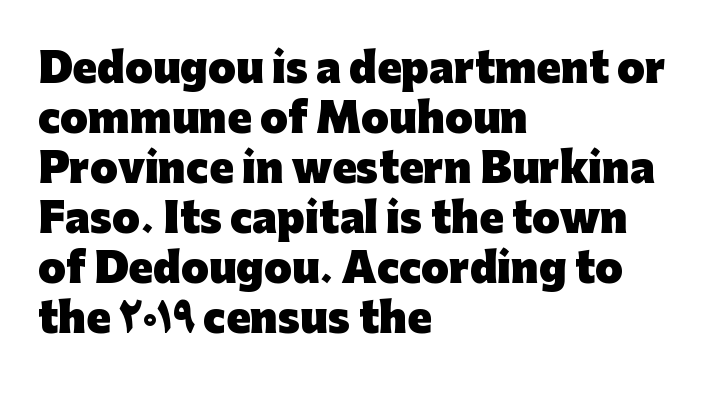
The image shows 40 px heavy sans-serif type, upright; set left-aligned, normal line spacing (1.25x), normal letter spacing, not underlined; low stroke contrast and a medium x-height.
